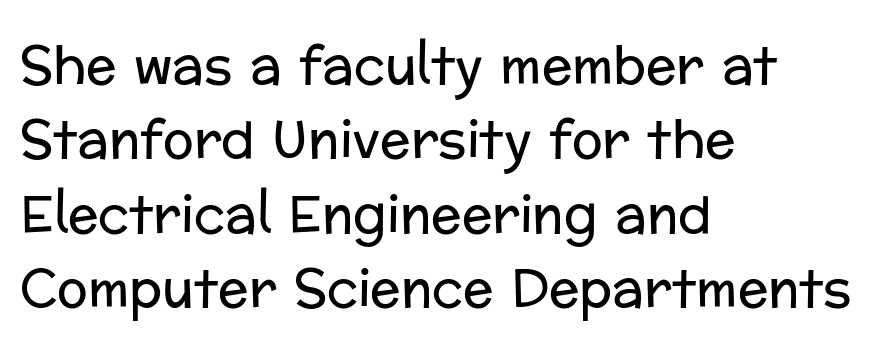
This sample has the flowing, uneven cadence of proportional lettering. Nothing sits at the stroke ends, so this counts as sans-serif. The tracking reads as untouched default to a designer's eye. Casual observation: everything's shoved over to the left.
